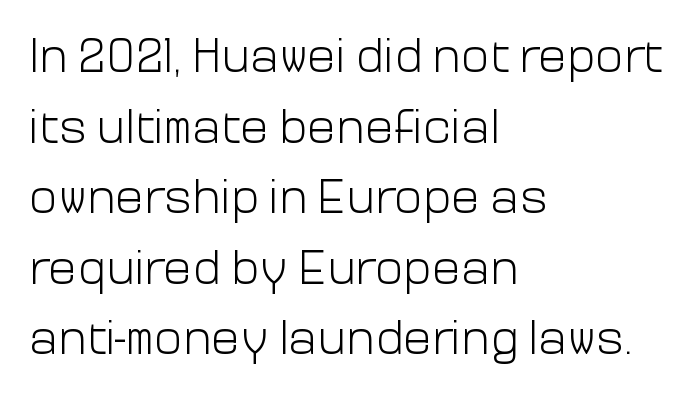
Q: Is the text bold? A: No.
Q: Is the text italic (slanted)? A: No, it is upright.
Q: Is the typeface a serif or a sans-serif typeface? A: Sans-serif.
Q: Is the text underlined? A: No.
Q: How is the paragraph aligned? A: Left-aligned.
Q: Is the spacing between letters normal or unusually wide? A: Normal.
Q: Is the spacing between lines tight, normal or loose? A: Normal.
Q: Width (condensed, normal, or wide)? A: Normal.
Q: Stroke contrast? A: Low.
Q: x-height? A: Medium.
Q: Monospaced? A: No.
